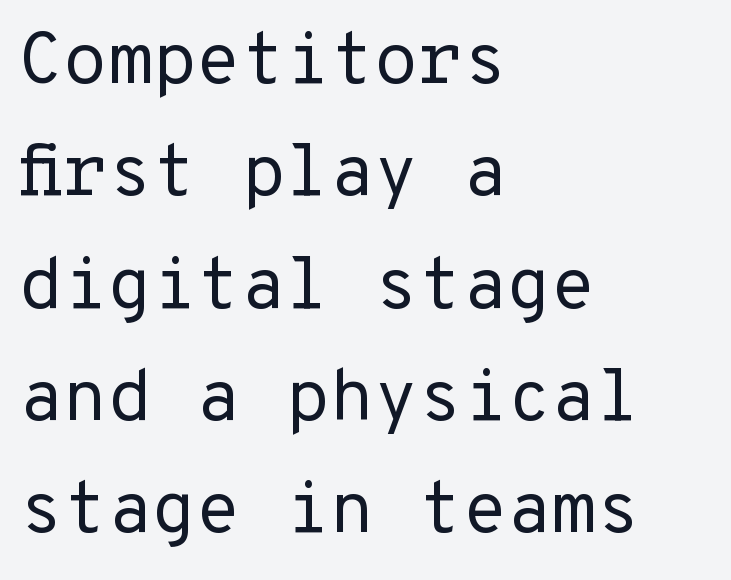
{"serif": "no", "italic": "no", "bold": "no", "weight": "regular", "width": "normal", "stroke_contrast": "low", "x_height": "medium", "underline": "no", "align": "left", "line_spacing": "normal", "line_spacing_ratio": 1.56, "letter_spacing": "normal", "letter_spacing_em": 0.0, "glyph_px": 72}
